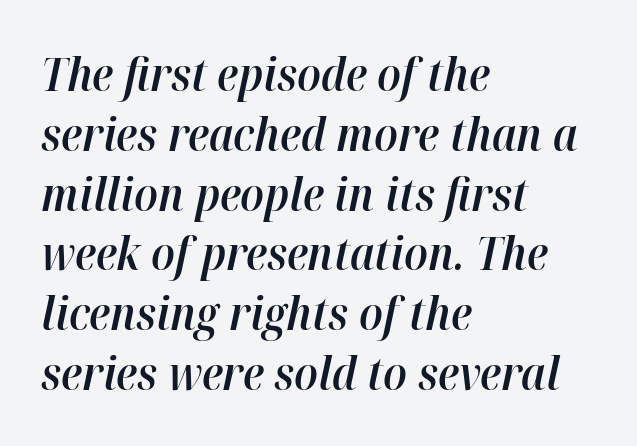
Q: Is the text bold? A: Semi-bold.
Q: Is the text italic (slanted)? A: Yes, it leans right by about 12 degrees.
Q: Is the text underlined? A: No.
Q: How is the paragraph aligned? A: Left-aligned.
Q: Is the spacing between letters normal or unusually wide? A: Normal.
Q: Is the spacing between lines tight, normal or loose? A: Normal.
Q: Width (condensed, normal, or wide)? A: Normal.
Q: Stroke contrast? A: High.
Q: x-height? A: Medium.
Q: Monospaced? A: No.
